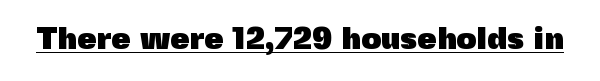
You'd pick this weight for a headline — it's a proper bold. Observe the ordinary spacing: letters are neighbours, not strangers. The font family rendered here belongs to the sans-serif group. Character widths vary here, with narrow letters taking less room than wide ones. The letters stand straight up with perfectly vertical stems. These characters rest on top of a visible drawn line.
